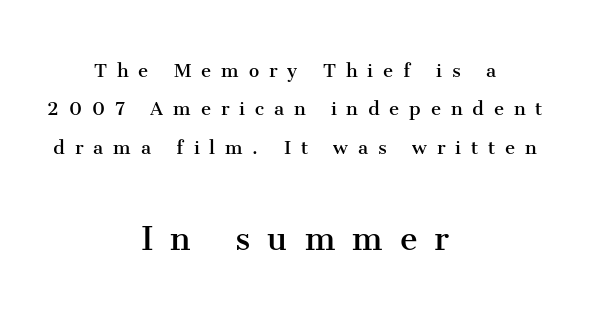
Letters rest on an invisible, unmarked baseline. The passage shown is typeset with a serif family. Vertically, the passage feels balanced, rows spaced as you'd expect. Typesetter's note — lower block bumped up in size, upper block left smaller. Do the letters lean? They stand straight. Here the designer chose a conventional face with non-uniform glyph widths.
